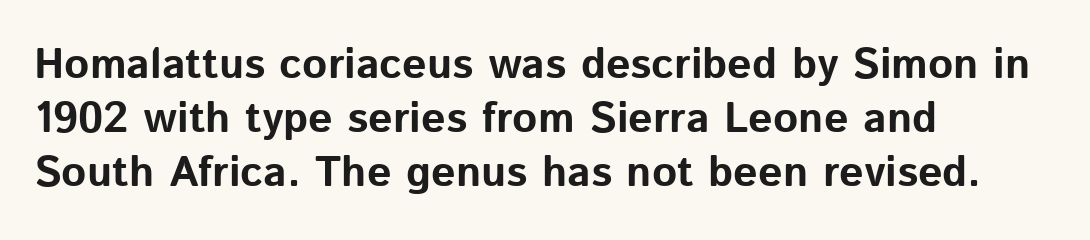
The image shows 43 px bold sans-serif type, upright; set left-aligned, normal line spacing (1.26x), normal letter spacing, not underlined; low stroke contrast and a medium x-height.
